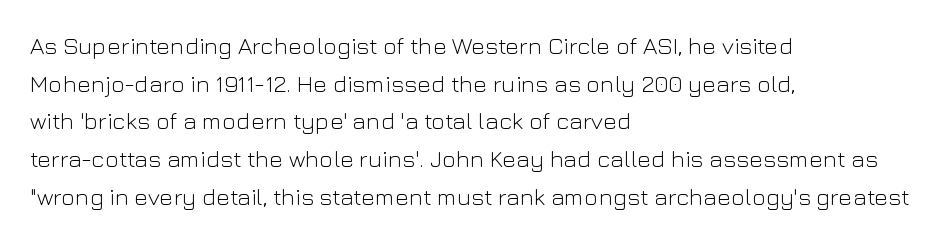
Q: Is the text bold? A: No.
Q: Is the text italic (slanted)? A: No, it is upright.
Q: Is the text underlined? A: No.
Q: How is the paragraph aligned? A: Left-aligned.
Q: Is the spacing between letters normal or unusually wide? A: Normal.
Q: Is the spacing between lines tight, normal or loose? A: Normal.
